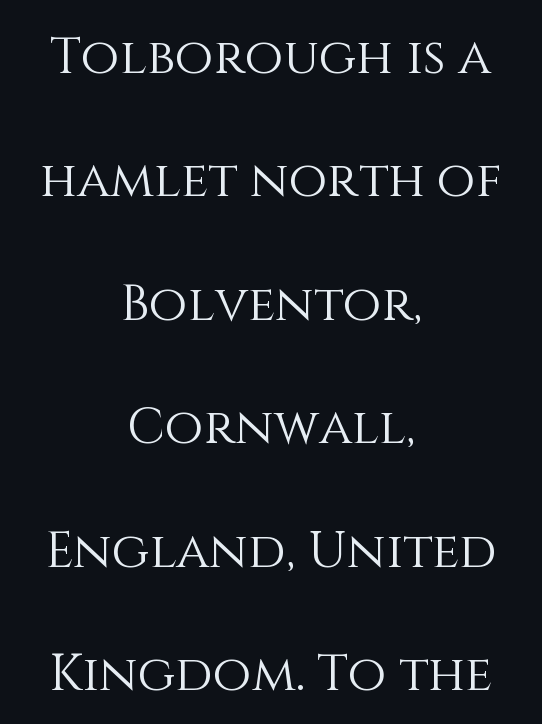
Q: Is the text bold? A: No.
Q: Is the text italic (slanted)? A: No, it is upright.
Q: Is the text underlined? A: No.
Q: How is the paragraph aligned? A: Centered.
Q: Is the spacing between letters normal or unusually wide? A: Normal.
Q: Is the spacing between lines tight, normal or loose? A: Loose.
Q: Width (condensed, normal, or wide)? A: Normal.
Q: Stroke contrast? A: Medium.
Q: x-height? A: Large.
Q: Monospaced? A: No.
